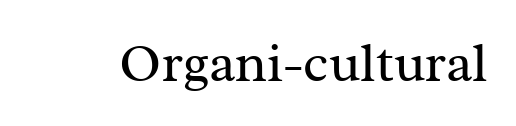
{"serif": "yes", "italic": "no", "bold": "no", "weight": "regular", "width": "normal", "stroke_contrast": "medium", "x_height": "medium", "monospaced": "no", "underline": "no", "letter_spacing": "normal", "letter_spacing_em": 0.0, "glyph_px": 54}
